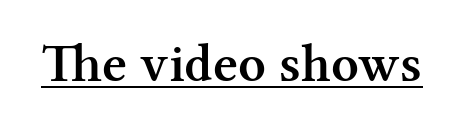
Upright lettering throughout. Note the varied advance widths — an 'i' is clearly narrower than an 'm'. On the weight axis this lands at semibold, roughly 600. There is no visible air inserted between adjacent glyphs.
